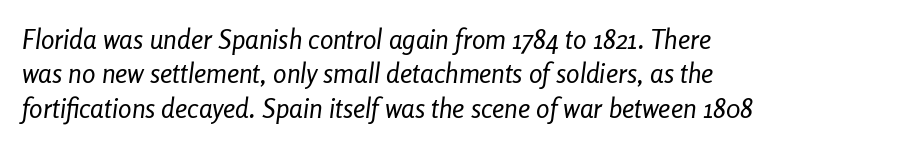
The image shows 27 px text type, italic (leaning right); set left-aligned, normal line spacing (1.27x), normal letter spacing, not underlined.
